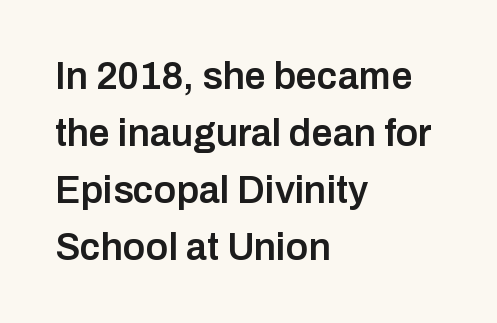
{"serif": "no", "italic": "no", "bold": "semi", "weight": "semibold", "width": "normal", "stroke_contrast": "low", "x_height": "medium", "monospaced": "no", "underline": "no", "align": "left", "line_spacing": "normal", "line_spacing_ratio": 1.5, "letter_spacing": "normal", "letter_spacing_em": 0.0, "glyph_px": 38}
